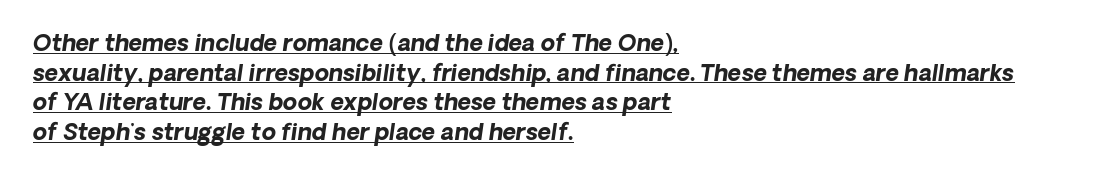
{"italic": "yes", "lean": "right", "slant_degrees": 8, "bold": "yes", "underline": "yes", "align": "left", "line_spacing": "normal", "line_spacing_ratio": 1.29, "letter_spacing": "normal", "letter_spacing_em": 0.0, "glyph_px": 23}
